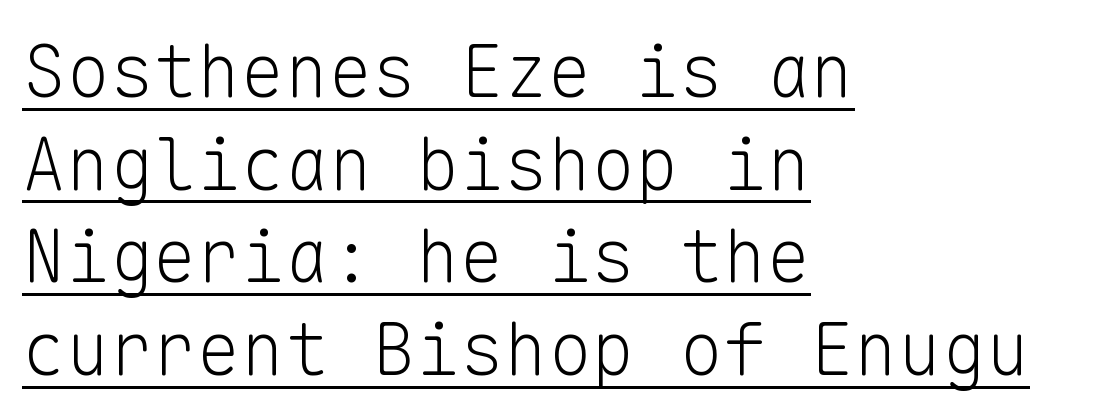
{"serif": "no", "italic": "no", "bold": "no", "weight": "light", "width": "normal", "stroke_contrast": "low", "x_height": "medium", "monospaced": "yes", "underline": "yes", "align": "left", "line_spacing": "normal", "line_spacing_ratio": 1.27, "letter_spacing": "normal", "letter_spacing_em": 0.0, "glyph_px": 73}
